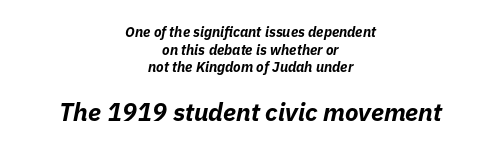
Compared with typical paragraphs, the rows here are spaced about the same. When letters slant like this, we call the style italic. Scale increases going downward across the two blocks. Between one letter and the next there's only the usual sliver of space. The space directly below the letters is spotless.
